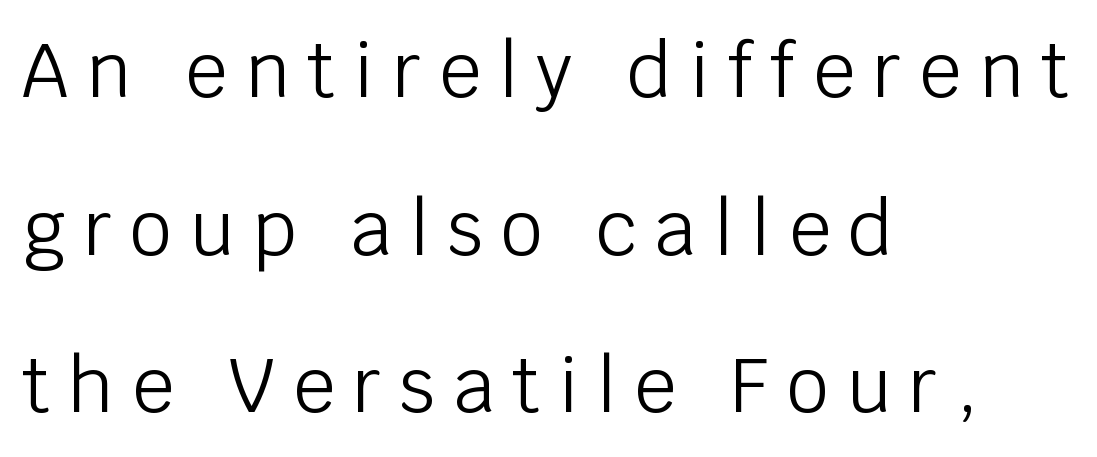
The image shows 74 px light sans-serif type, upright; set left-aligned, loose line spacing (2.13x), unusually wide letter spacing (+0.24 em), not underlined; low stroke contrast and a large x-height.
